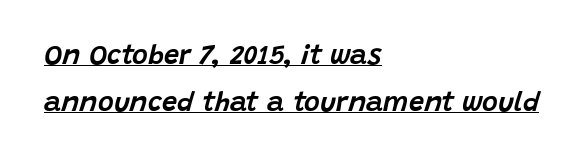
{"italic": "yes", "lean": "right", "slant_degrees": 15, "underline": "yes", "align": "left", "line_spacing_ratio": 1.73, "letter_spacing": "normal", "letter_spacing_em": 0.0, "glyph_px": 27}
